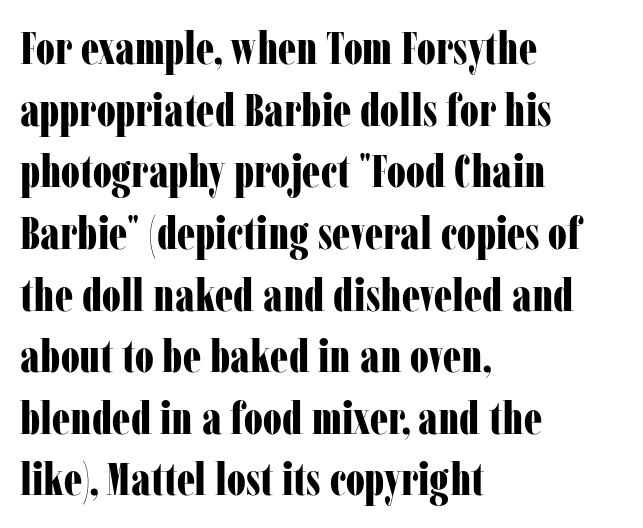
{"serif": "yes", "italic": "no", "bold": "yes", "weight": "bold", "width": "condensed", "stroke_contrast": "low", "x_height": "medium", "monospaced": "no", "underline": "no", "align": "left", "line_spacing": "normal", "line_spacing_ratio": 1.34, "letter_spacing": "normal", "letter_spacing_em": 0.0, "glyph_px": 46}
